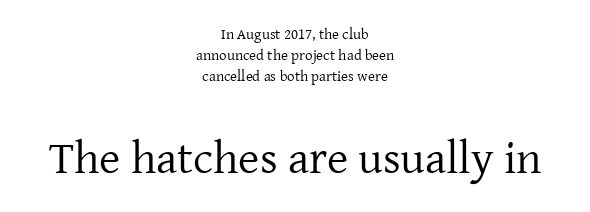
The image shows 46 px regular-weight serif type, upright; set centered, normal line spacing (1.4x), normal letter spacing, not underlined; the second (bottom) block is 3.07x larger; low stroke contrast and a medium x-height.
